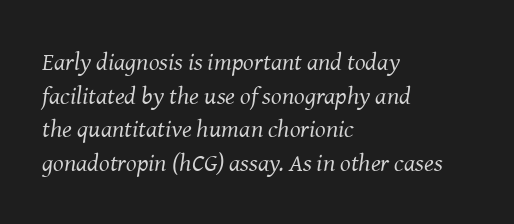
{"italic": "yes", "lean": "right", "slant_degrees": 8, "bold": "no", "underline": "no", "align": "left", "line_spacing": "normal", "line_spacing_ratio": 1.35, "letter_spacing": "normal", "letter_spacing_em": 0.0, "glyph_px": 25}
